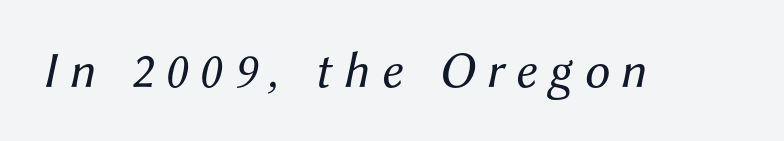
Q: Is the text bold? A: No.
Q: Is the text italic (slanted)? A: Yes, it leans right by about 12 degrees.
Q: Is the text underlined? A: No.
Q: Is the spacing between letters normal or unusually wide? A: Unusually wide.
Q: Width (condensed, normal, or wide)? A: Normal.
Q: Stroke contrast? A: Medium.
Q: x-height? A: Medium.
Q: Monospaced? A: No.
